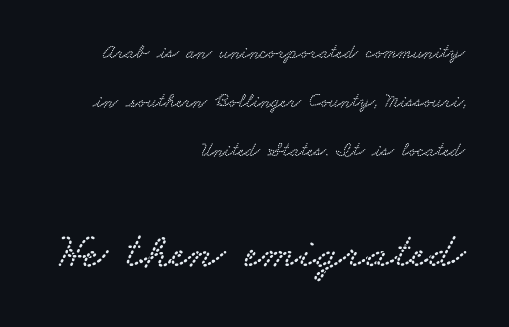
Q: Is the typeface a serif or a sans-serif typeface? A: Serif.
Q: Is the text underlined? A: No.
Q: How is the paragraph aligned? A: Right-aligned.
Q: Is the spacing between letters normal or unusually wide? A: Normal.
Q: Is the spacing between lines tight, normal or loose? A: Loose.
Q: Which block of text is set in a larger size, the first (top) or the second (bottom)? A: The second (bottom) one.
Q: Width (condensed, normal, or wide)? A: Wide.
Q: Stroke contrast? A: Low.
Q: x-height? A: Small.
Q: Monospaced? A: No.
